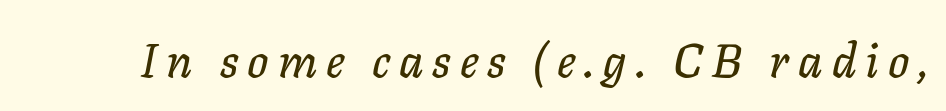
Style check: oblique. Think of a printed novel: that variable character pitch is what you see here. The specimen omits any rule beneath the text block's lines.
